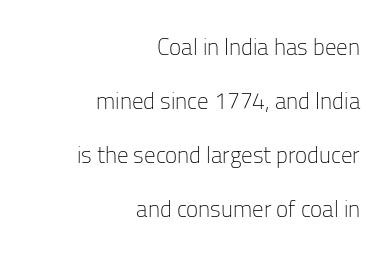
{"italic": "no", "bold": "no", "underline": "no", "align": "right", "line_spacing": "loose", "line_spacing_ratio": 2.35, "letter_spacing": "normal", "letter_spacing_em": 0.0, "glyph_px": 23}
